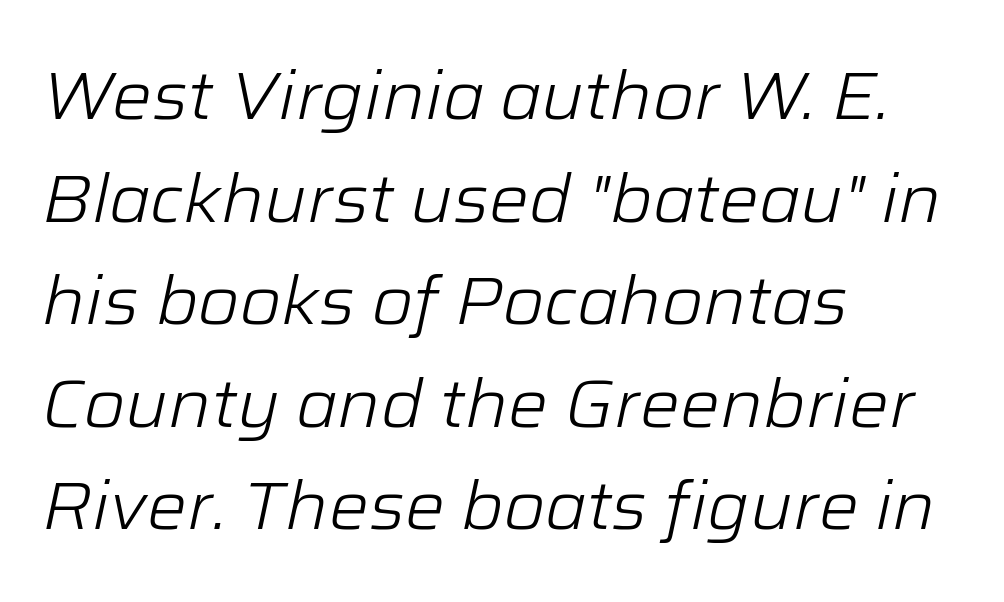
Compared with ordinary roman type, these characters are visibly tilted. What's the leading like? Ordinary, nothing unusual. Each letter keeps its own natural width here, so spacing adapts to shape. Is the letter spacing exaggerated? No — it looks like the ordinary default. Rule under the text: the space is simply empty. The font is comparable to plain body text, perhaps lighter.
